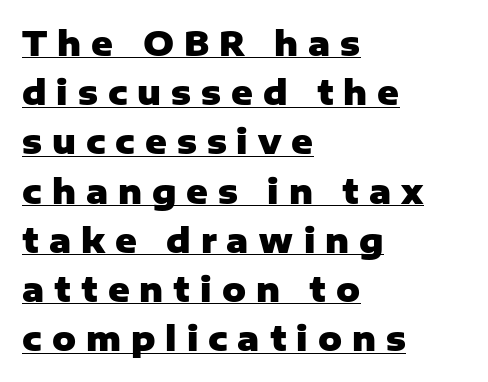
You could not count columns in this text — the font is proportionally spaced. Tall strokes in this sample are plumb rather than angled. Short and long lines alike share a common starting point at left. How heavy is the stroke? Heavy — this is a bold. Regarding leading, the lines here are spaced in the standard way. A baseline rule has been typeset under these characters.
